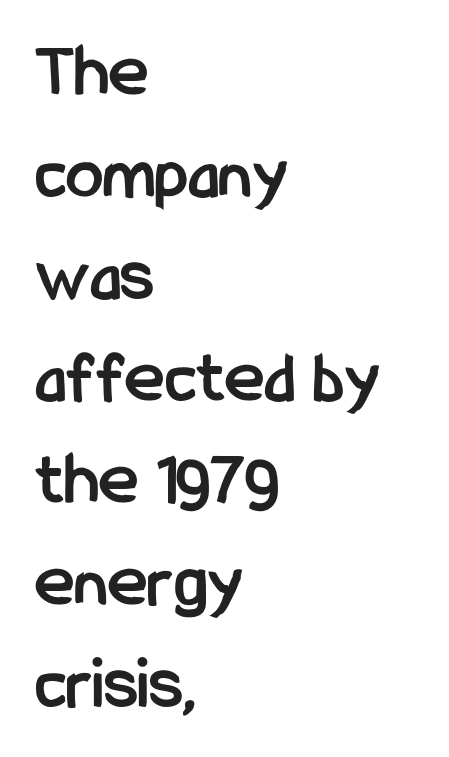
The image shows 75 px semibold, condensed sans-serif type, upright; set left-aligned, normal line spacing (1.36x), normal letter spacing, not underlined; low stroke contrast and a medium x-height.
